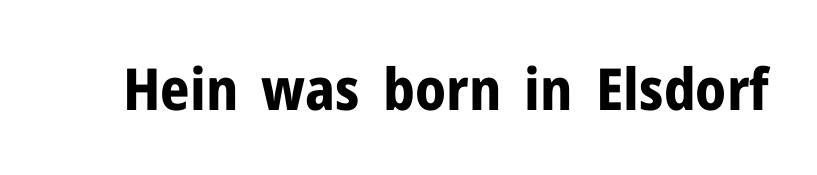
{"serif": "no", "italic": "no", "bold": "yes", "weight": "bold", "width": "normal", "stroke_contrast": "low", "x_height": "medium", "monospaced": "no", "underline": "no", "letter_spacing": "normal", "letter_spacing_em": 0.0, "glyph_px": 58}
